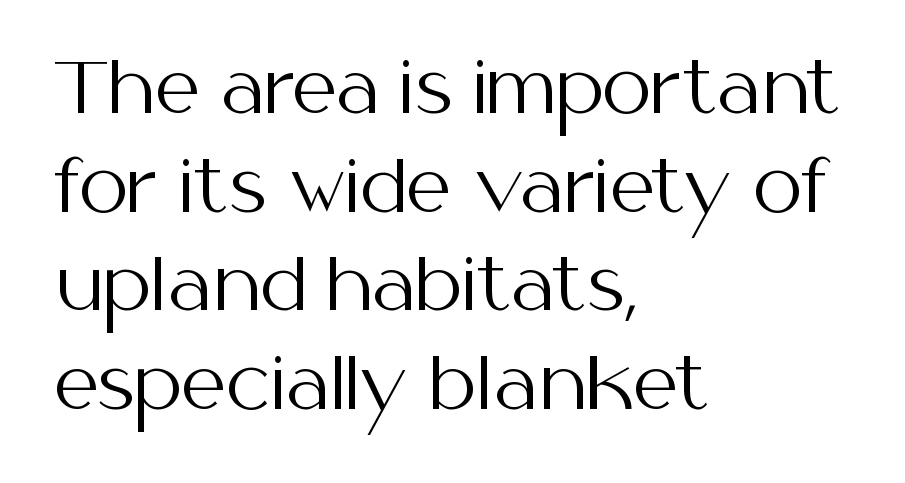
{"serif": "no", "italic": "no", "bold": "no", "weight": "regular", "width": "normal", "stroke_contrast": "medium", "x_height": "medium", "monospaced": "no", "underline": "no", "align": "left", "line_spacing": "normal", "line_spacing_ratio": 1.41, "letter_spacing": "normal", "letter_spacing_em": 0.0, "glyph_px": 70}
